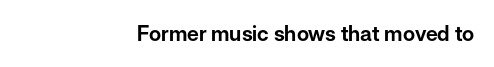
You can tell it's not italic because the verticals are truly vertical. The paragraph shown leans on its right margin. Look at the tracking — it's just the regular setting, nothing added. Decoration check: the copy has no underline.
